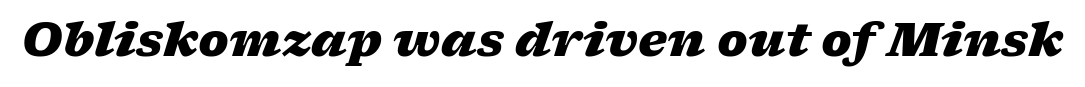
The specimen reads as italic at a glance. Clear beneath every line of the passage. Spacing verdict: proportional, widths tailored to each character. Nobody touched the tracking dial on this one.
